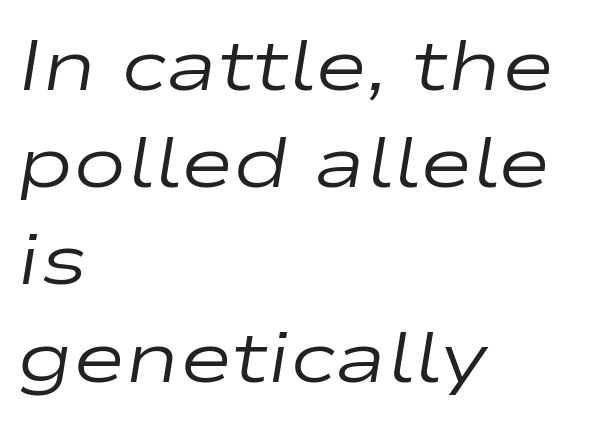
Q: Is the text bold? A: No.
Q: Is the text italic (slanted)? A: Yes, it leans right by about 9 degrees.
Q: Is the text underlined? A: No.
Q: How is the paragraph aligned? A: Left-aligned.
Q: Is the spacing between letters normal or unusually wide? A: Normal.
Q: Is the spacing between lines tight, normal or loose? A: Normal.
Q: Width (condensed, normal, or wide)? A: Wide.
Q: Stroke contrast? A: Low.
Q: x-height? A: Medium.
Q: Monospaced? A: No.
